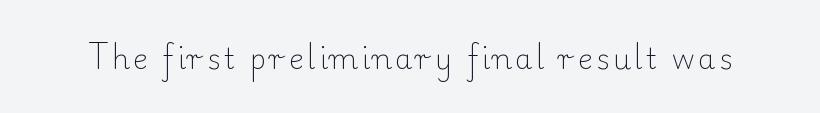
{"serif": "yes", "italic": "no", "bold": "no", "weight": "light", "width": "normal", "stroke_contrast": "low", "x_height": "small", "monospaced": "no", "underline": "no", "glyph_px": 28}
